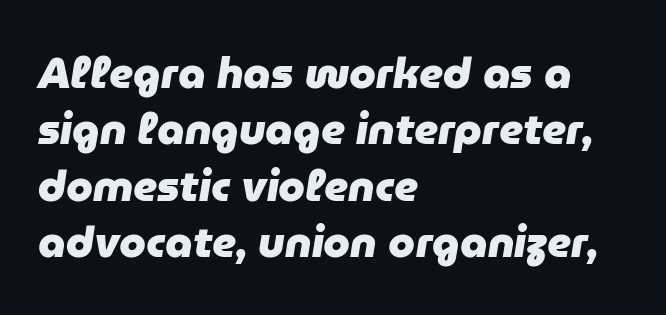
{"italic": "yes", "lean": "right", "slant_degrees": 9, "bold": "yes", "weight": "heavy", "width": "normal", "stroke_contrast": "low", "x_height": "medium", "monospaced": "no", "underline": "no", "align": "left", "line_spacing": "normal", "line_spacing_ratio": 1.31, "letter_spacing": "normal", "letter_spacing_em": 0.0, "glyph_px": 43}
